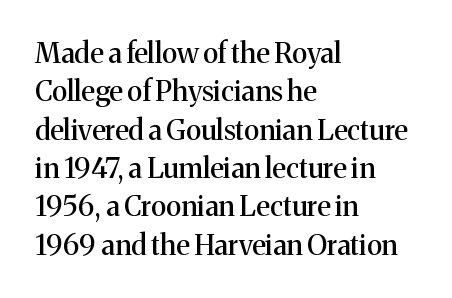
Small tapered or slab feet sit at the stroke ends, so this counts as serif. Is the letter spacing exaggerated? No — it looks like the ordinary default. Beneath every word, the page is bare. Proportional: the letters do not fall into vertical columns. How would I describe the line gaps? Plain and ordinary. The axis of the letterforms is exactly vertical.
